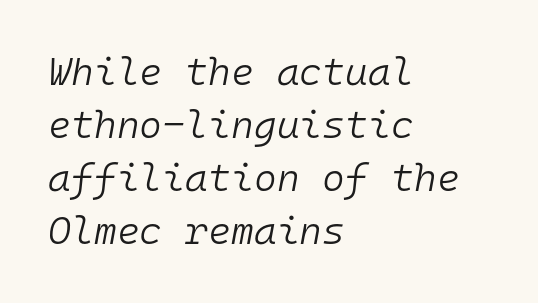
{"italic": "yes", "lean": "right", "slant_degrees": 10, "bold": "no", "weight": "light", "width": "normal", "stroke_contrast": "low", "x_height": "medium", "monospaced": "yes", "underline": "no", "align": "left", "line_spacing": "normal", "line_spacing_ratio": 1.36, "letter_spacing": "normal", "letter_spacing_em": 0.0, "glyph_px": 39}
